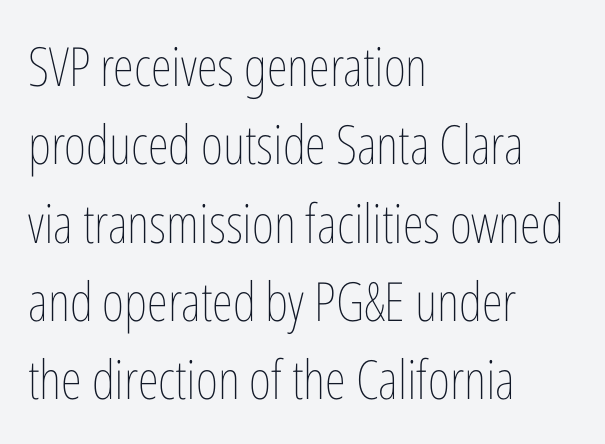
Line starts are locked; line ends wander. How would I describe the line gaps? Plain and ordinary. Posture: straight, roman, zero tilt. The gaps between neighbouring characters are ordinary and unremarkable.
